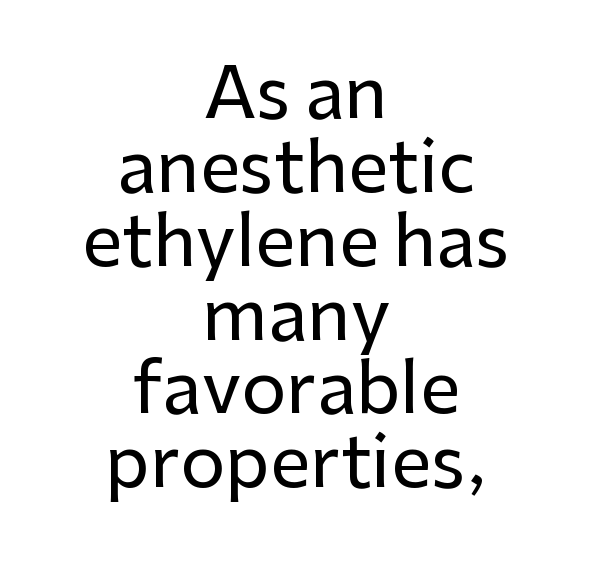
The image shows 71 px sans-serif type, upright; set centered, tight line spacing (1.04x), normal letter spacing, not underlined; low stroke contrast and a medium x-height.
